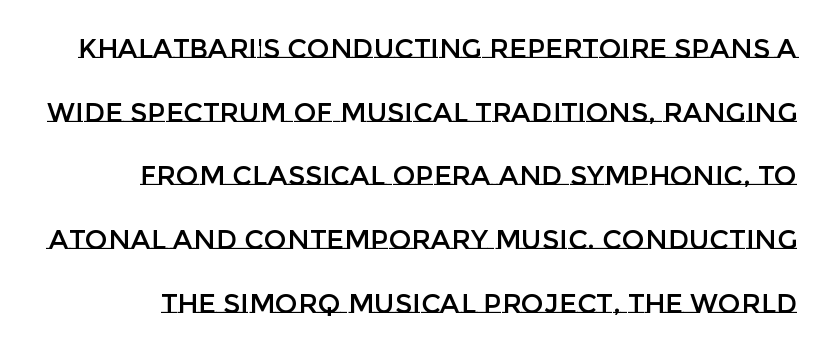
Q: Is the text italic (slanted)? A: No, it is upright.
Q: Is the text underlined? A: No.
Q: Is the spacing between letters normal or unusually wide? A: Normal.
Q: Is the spacing between lines tight, normal or loose? A: Loose.
